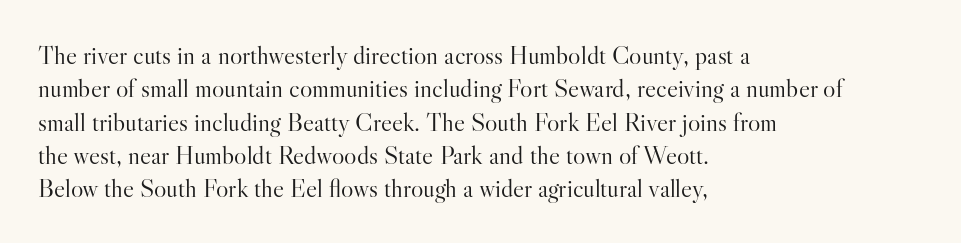
Compared with typical paragraphs, the rows here are spaced about the same. The letters stand straight up with perfectly vertical stems. Short and long lines alike share a common starting point at left. Is the stroke heavy? The answer is a plain regular-or-lighter. In terms of letterspacing, this is plain default setting. Just letters on the line, the space beneath them empty.
